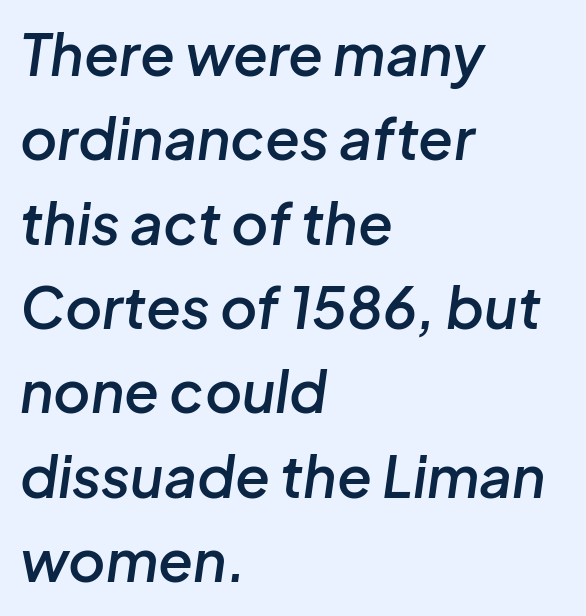
Q: Is the text bold? A: Semi-bold.
Q: Is the text italic (slanted)? A: Yes, it leans right by about 8 degrees.
Q: Is the text underlined? A: No.
Q: How is the paragraph aligned? A: Left-aligned.
Q: Is the spacing between letters normal or unusually wide? A: Normal.
Q: Is the spacing between lines tight, normal or loose? A: Normal.
Q: Width (condensed, normal, or wide)? A: Normal.
Q: Stroke contrast? A: Low.
Q: x-height? A: Medium.
Q: Monospaced? A: No.
